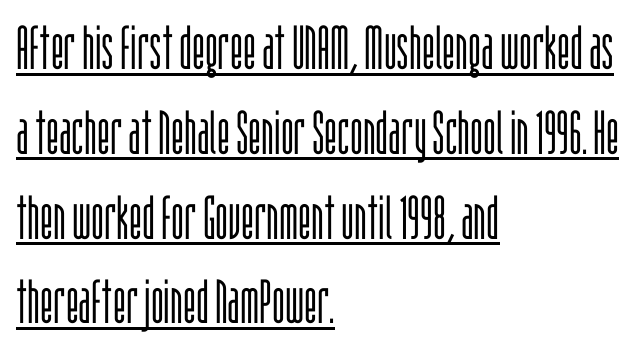
{"serif": "no", "italic": "no", "bold": "no", "weight": "light", "width": "condensed", "stroke_contrast": "low", "x_height": "large", "monospaced": "no", "underline": "yes", "align": "left", "line_spacing": "normal", "line_spacing_ratio": 1.39, "letter_spacing": "normal", "letter_spacing_em": 0.0, "glyph_px": 61}
